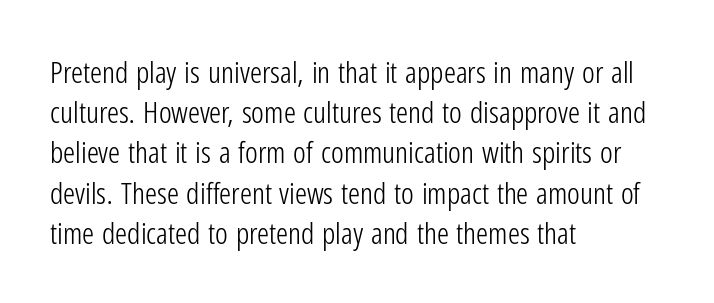
Note the varied advance widths — an 'i' is clearly narrower than an 'm'. The text block is weighted toward the left margin, trailing off unevenly rightward. Upright lettering throughout. The horizontal fit of the characters is conventional and even. The font family rendered here belongs to the sans-serif group. Leading: standard.
